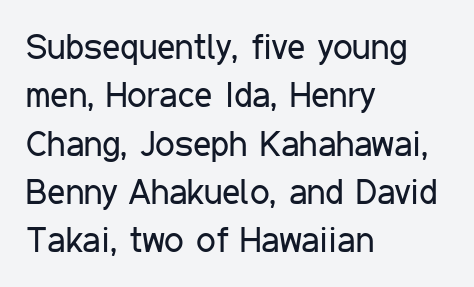
{"serif": "no", "italic": "no", "bold": "no", "weight": "regular", "width": "condensed", "stroke_contrast": "low", "x_height": "medium", "monospaced": "no", "underline": "no", "align": "left", "line_spacing": "normal", "line_spacing_ratio": 1.38, "letter_spacing": "normal", "letter_spacing_em": 0.0, "glyph_px": 35}
